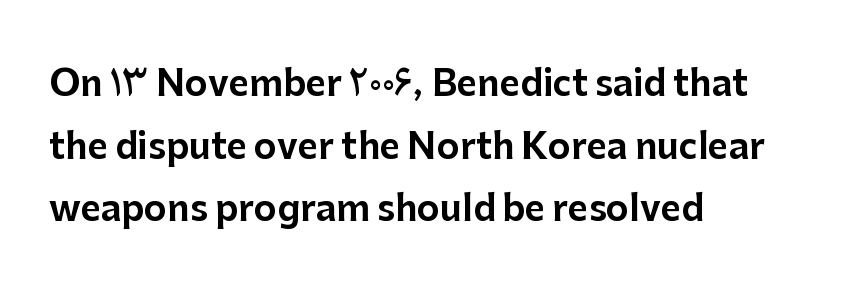
A roman cut, with each character standing at attention. Is this a fixed-width face? No — the glyphs have proportional, varying widths. The characters display no serif detailing; their extremities are plain. Rule under the text: the space is simply empty. Nothing unusual about the tracking: characters are spaced as the font intends.
